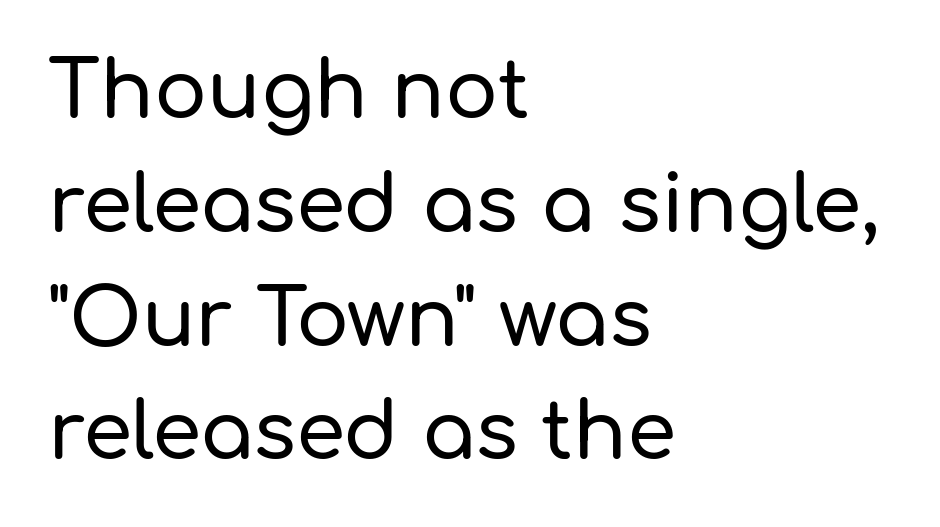
{"serif": "no", "italic": "no", "width": "normal", "stroke_contrast": "low", "x_height": "medium", "monospaced": "no", "underline": "no", "align": "left", "line_spacing": "normal", "line_spacing_ratio": 1.44, "letter_spacing": "normal", "letter_spacing_em": 0.0, "glyph_px": 79}
